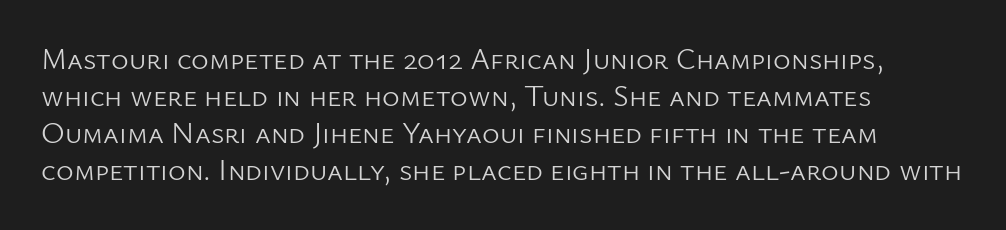
Q: Is the text bold? A: No.
Q: Is the text italic (slanted)? A: No, it is upright.
Q: Is the typeface a serif or a sans-serif typeface? A: Sans-serif.
Q: Is the text underlined? A: No.
Q: How is the paragraph aligned? A: Left-aligned.
Q: Is the spacing between letters normal or unusually wide? A: Normal.
Q: Width (condensed, normal, or wide)? A: Normal.
Q: Stroke contrast? A: Low.
Q: x-height? A: Medium.
Q: Monospaced? A: No.
